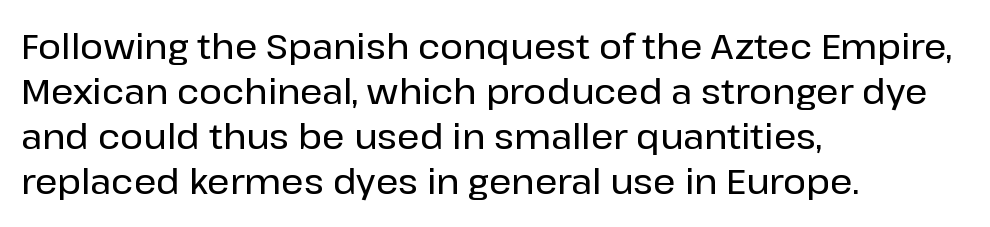
{"serif": "no", "italic": "no", "width": "normal", "stroke_contrast": "low", "x_height": "medium", "monospaced": "no", "underline": "no", "align": "left", "line_spacing": "normal", "line_spacing_ratio": 1.29, "letter_spacing": "normal", "letter_spacing_em": 0.0, "glyph_px": 35}
